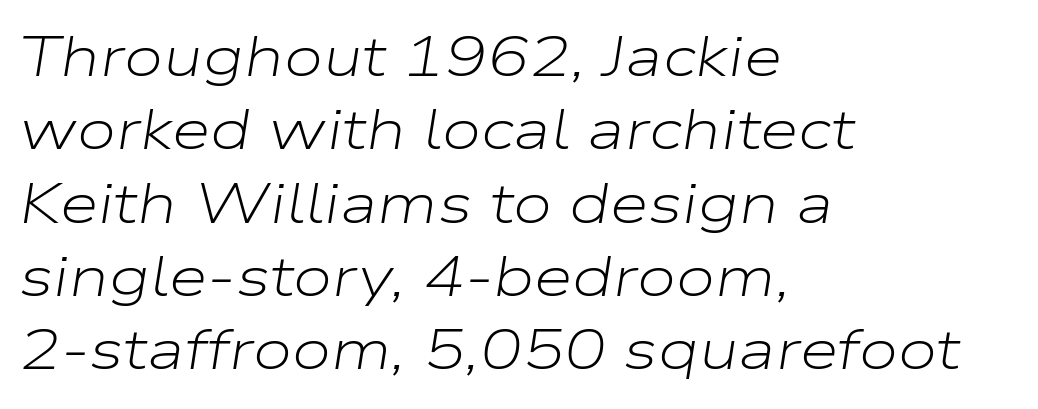
Q: Is the text bold? A: No.
Q: Is the text italic (slanted)? A: Yes, it leans right by about 9 degrees.
Q: Is the text underlined? A: No.
Q: How is the paragraph aligned? A: Left-aligned.
Q: Is the spacing between letters normal or unusually wide? A: Normal.
Q: Is the spacing between lines tight, normal or loose? A: Normal.
Q: Width (condensed, normal, or wide)? A: Wide.
Q: Stroke contrast? A: Low.
Q: x-height? A: Medium.
Q: Monospaced? A: No.
